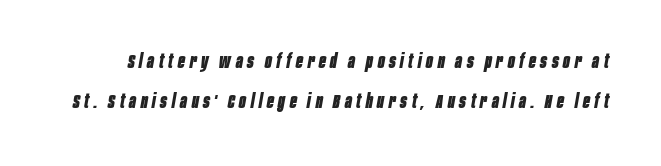
{"italic": "yes", "lean": "right", "slant_degrees": 10, "bold": "yes", "underline": "no", "line_spacing": "loose", "line_spacing_ratio": 2.01, "letter_spacing": "wide", "letter_spacing_em": 0.23, "glyph_px": 20}
